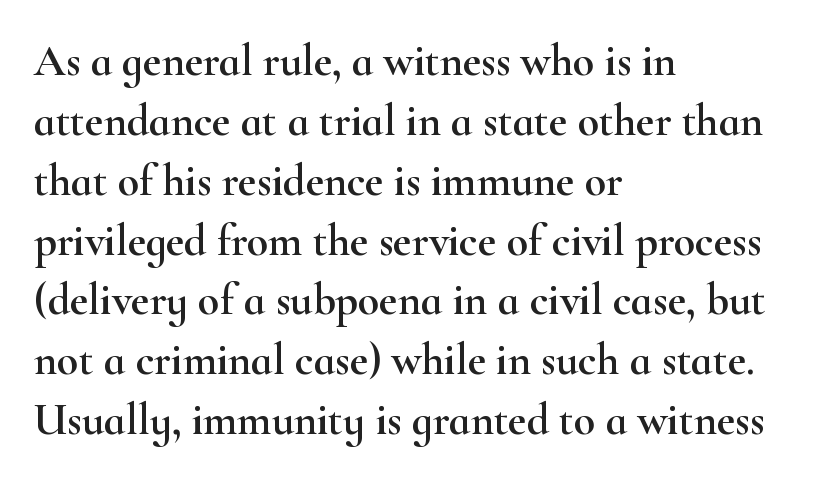
Typographically, this falls in the serif category. This block has exactly the height ordinary leading produces. Lines of text with bare space underneath. Observe the ordinary spacing: letters are neighbours, not strangers.
